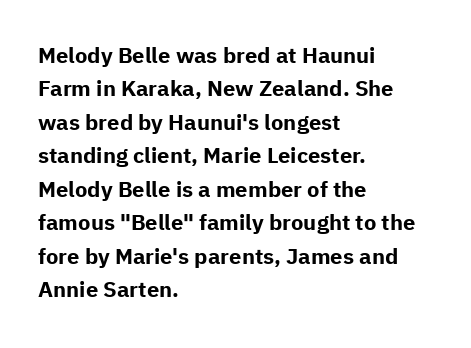
The strip under each line holds only bare page. Between one letter and the next there's only the usual sliver of space. Is there any slant? The stems are plumb. Plenty of ink on the page — the face is bold. Leading matches the norm, producing a regular column.
